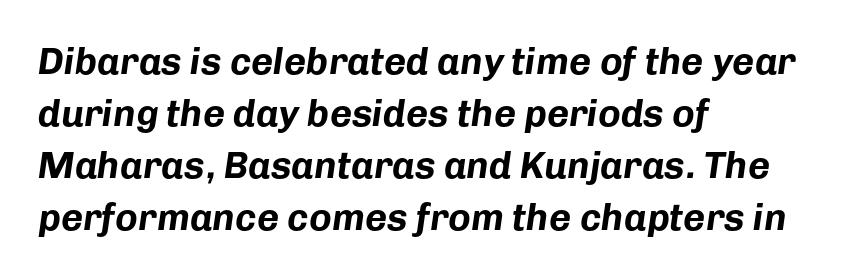
The image shows 38 px bold type, italic (leaning right); set left-aligned, normal line spacing (1.37x), normal letter spacing, not underlined; low stroke contrast and a medium x-height.
